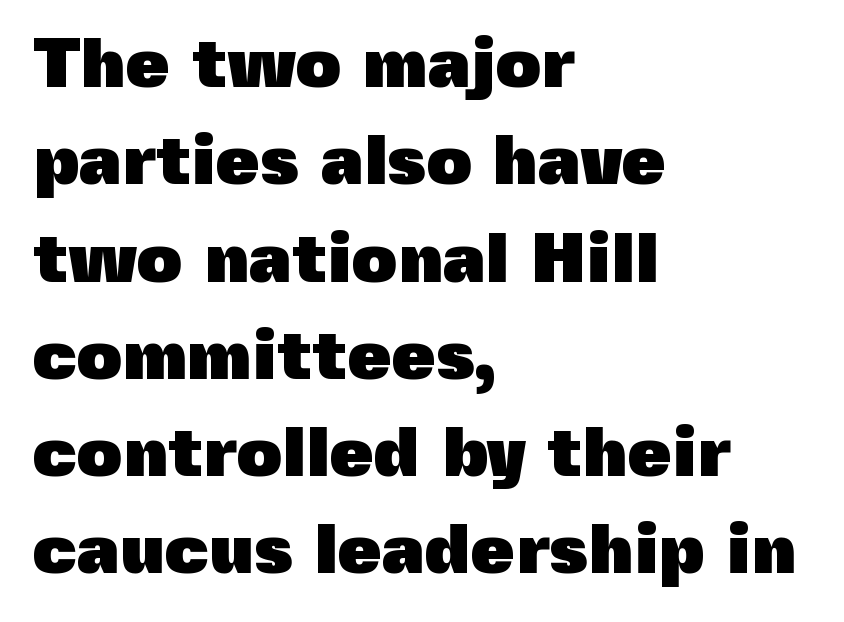
{"serif": "no", "italic": "no", "bold": "yes", "weight": "heavy", "width": "normal", "x_height": "medium", "monospaced": "no", "underline": "no", "align": "left", "line_spacing": "normal", "line_spacing_ratio": 1.37, "letter_spacing": "normal", "letter_spacing_em": 0.0, "glyph_px": 71}
